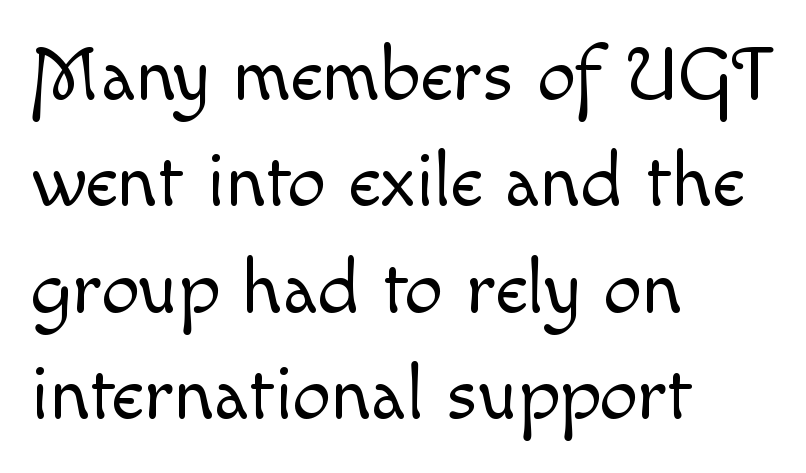
Glyph-to-glyph distance matches everyday printed text. One-word summary of the alignment: left. Do the characters align in a grid? No, the font is proportional. The letters stand upright; this is a roman face. The lines sit at an ordinary, default distance from one another. Stroke thickness stays within the range of a standard reading face or lighter.
